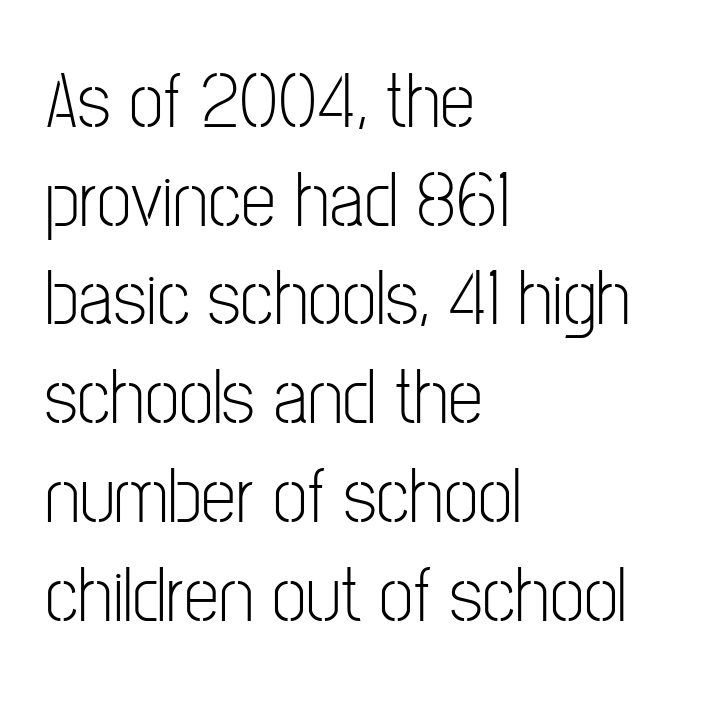
The image shows 79 px light, condensed sans-serif type, upright; set left-aligned, normal line spacing (1.25x), normal letter spacing, not underlined; low stroke contrast and a medium x-height.
